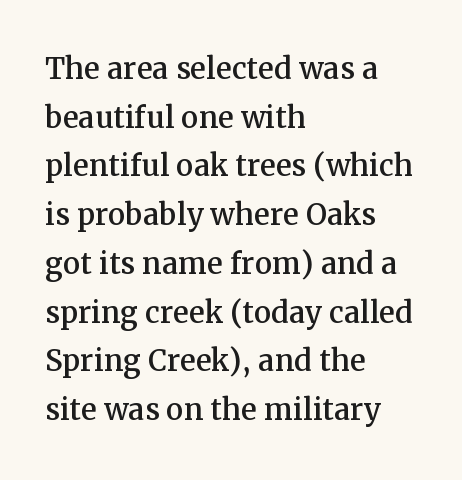
The image shows 39 px serif type, upright; set left-aligned, normal line spacing (1.25x), normal letter spacing, not underlined; medium stroke contrast and a medium x-height.
